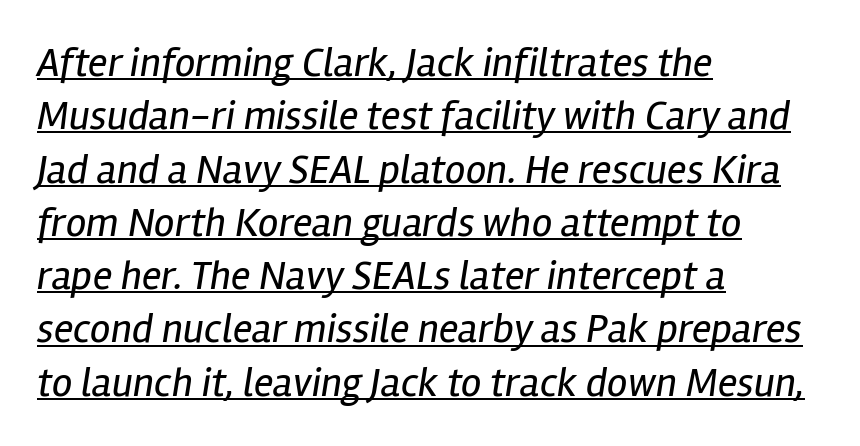
The image shows 41 px regular-weight, condensed type, italic (leaning right); set left-aligned, normal line spacing (1.3x), normal letter spacing, underlined; low stroke contrast and a medium x-height.
